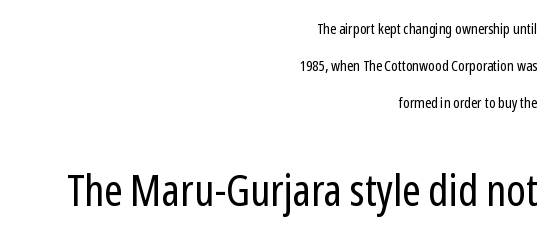
The image shows 44 px regular-weight, condensed sans-serif type, upright; set right-aligned, loose line spacing (2.46x), normal letter spacing, not underlined; the second (bottom) block is 2.93x larger; low stroke contrast and a medium x-height.
